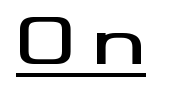
The image shows 64 px wide sans-serif type, upright; set unusually wide letter spacing (+0.29 em), underlined; medium stroke contrast and a small x-height.
